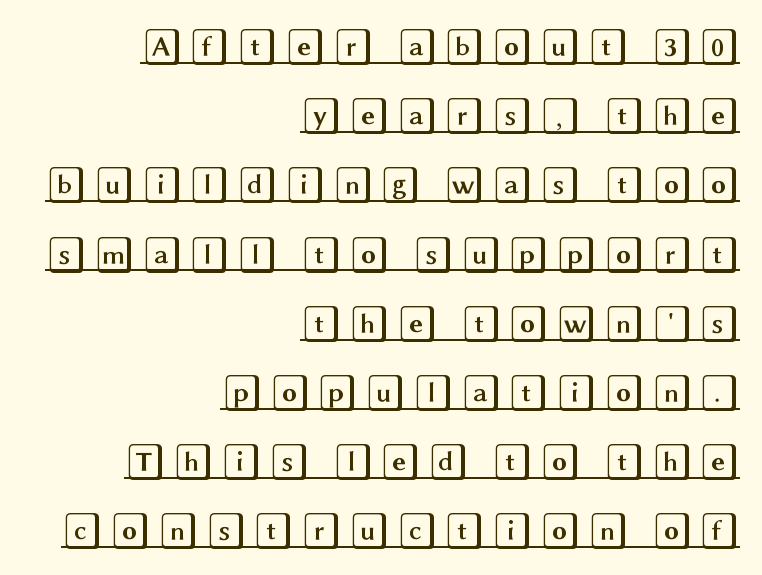
Q: Is the text italic (slanted)? A: No, it is upright.
Q: Is the text underlined? A: Yes.
Q: How is the paragraph aligned? A: Right-aligned.
Q: Width (condensed, normal, or wide)? A: Wide.
Q: x-height? A: Large.
